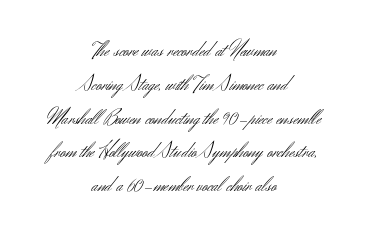
A quiet, ordinary-to-light weight characterises the typeface. Compared with typical paragraphs, the rows here are spaced about the same. The rendering positions every line midway between the sides. Any mark beneath the type? The region is blank. Letter spacing: default.
